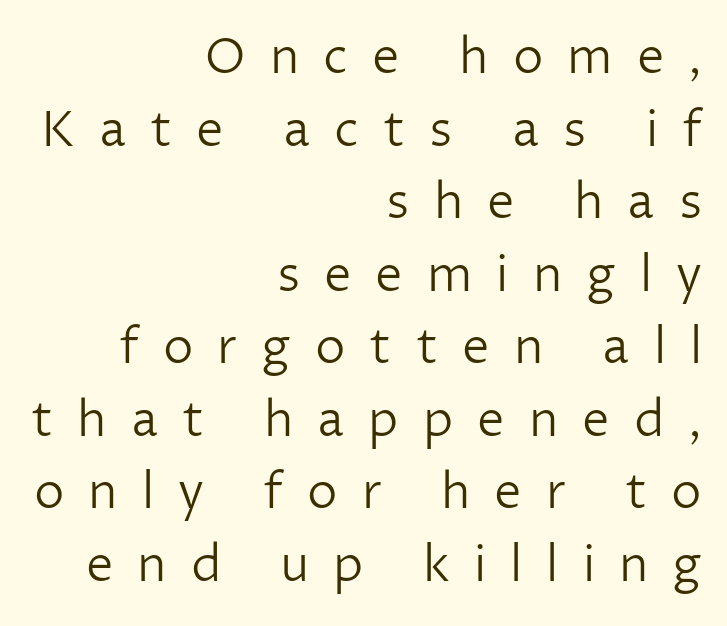
The space beneath each line is pristine and unruled. Looks like regular typesetting: each glyph gets only the width it needs. All the whitespace from short lines collects on the left. The leading is moderate, giving the passage an even texture.
